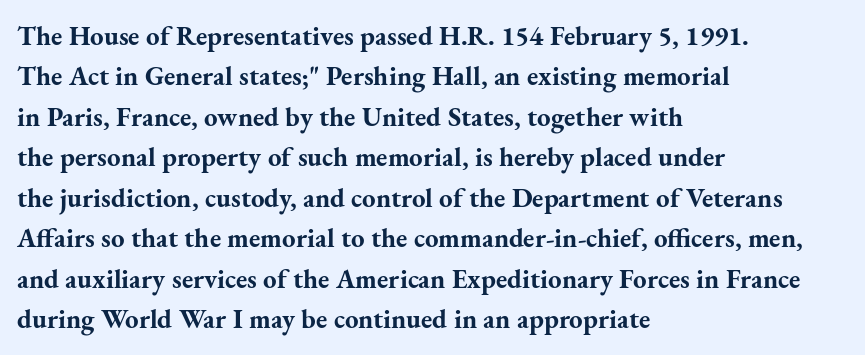
Q: Is the text bold? A: Yes.
Q: Is the text italic (slanted)? A: No, it is upright.
Q: Is the text underlined? A: No.
Q: How is the paragraph aligned? A: Left-aligned.
Q: Is the spacing between letters normal or unusually wide? A: Normal.
Q: Is the spacing between lines tight, normal or loose? A: Normal.
